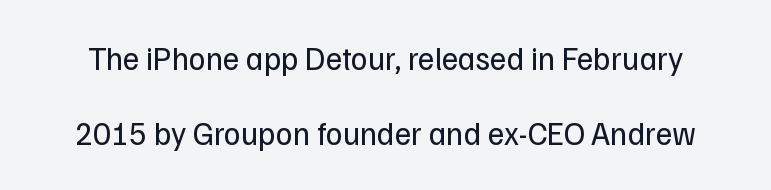
The image shows 32 px regular-weight sans-serif type, upright; set loose line spacing (2.33x), normal letter spacing, not underlined; low stroke contrast and a medium x-height.
